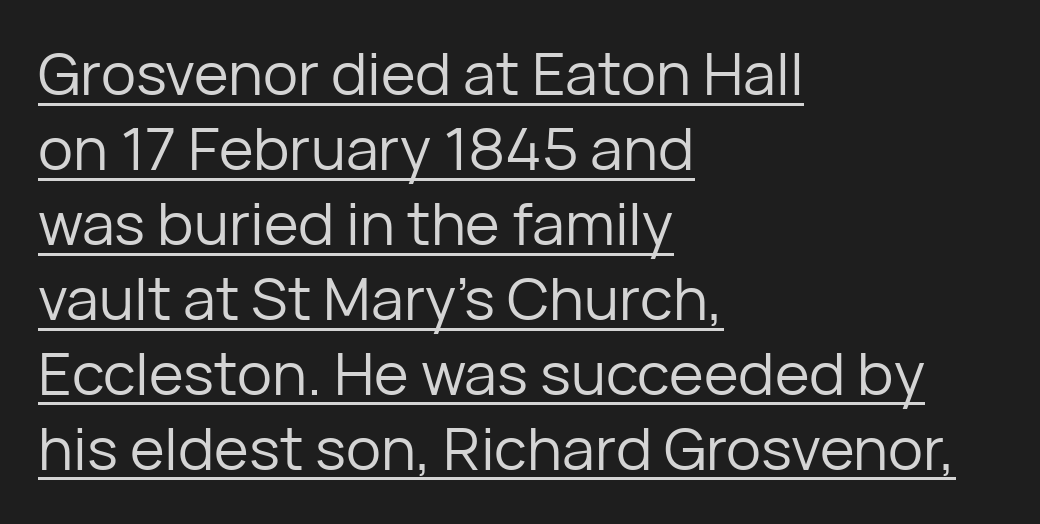
Q: Is the text bold? A: No.
Q: Is the text italic (slanted)? A: No, it is upright.
Q: Is the typeface a serif or a sans-serif typeface? A: Sans-serif.
Q: Is the text underlined? A: Yes.
Q: How is the paragraph aligned? A: Left-aligned.
Q: Is the spacing between letters normal or unusually wide? A: Normal.
Q: Is the spacing between lines tight, normal or loose? A: Normal.
Q: Width (condensed, normal, or wide)? A: Normal.
Q: Stroke contrast? A: Low.
Q: x-height? A: Medium.
Q: Monospaced? A: No.
